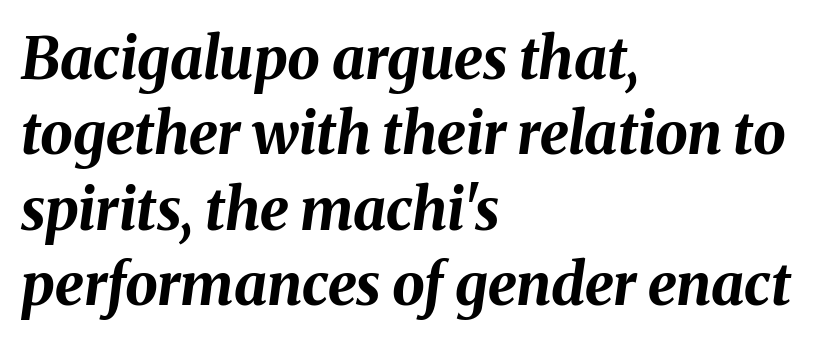
Q: Is the text bold? A: Yes.
Q: Is the text italic (slanted)? A: Yes, it leans right by about 8 degrees.
Q: Is the text underlined? A: No.
Q: How is the paragraph aligned? A: Left-aligned.
Q: Is the spacing between letters normal or unusually wide? A: Normal.
Q: Is the spacing between lines tight, normal or loose? A: Normal.
Q: Width (condensed, normal, or wide)? A: Normal.
Q: Stroke contrast? A: Medium.
Q: x-height? A: Medium.
Q: Monospaced? A: No.
